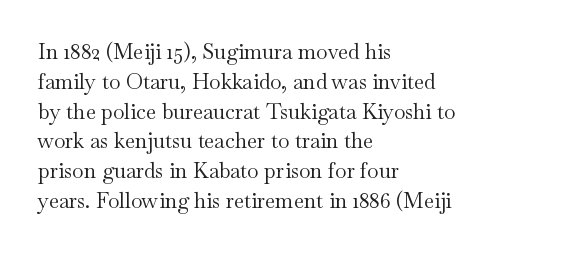
Q: Is the text bold? A: No.
Q: Is the text italic (slanted)? A: No, it is upright.
Q: Is the text underlined? A: No.
Q: How is the paragraph aligned? A: Left-aligned.
Q: Is the spacing between letters normal or unusually wide? A: Normal.
Q: Is the spacing between lines tight, normal or loose? A: Normal.
